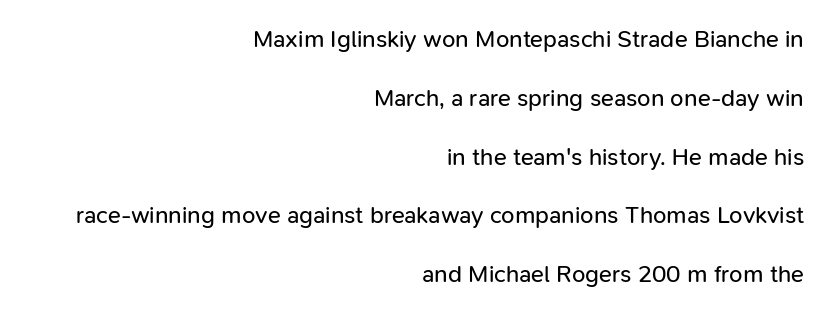
Honestly, there is no underline to notice here at all. The axis of the letterforms is exactly vertical. What stands out about the letter spacing? Nothing — it is the standard amount. The strokes carry an ordinary text weight at most. Honestly, the rows look like they've been pulled way apart.
